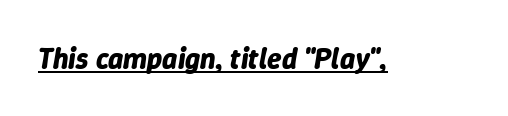
The image shows 29 px bold type, italic (leaning right); set normal letter spacing, underlined; low stroke contrast and a medium x-height.
